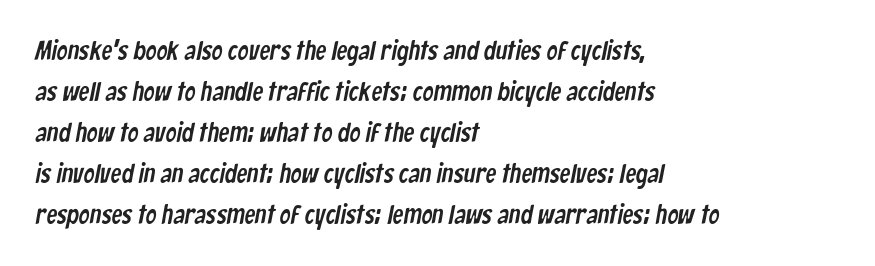
{"underline": "no", "align": "left", "line_spacing": "normal", "line_spacing_ratio": 1.52, "letter_spacing": "normal", "letter_spacing_em": 0.0, "glyph_px": 27}
